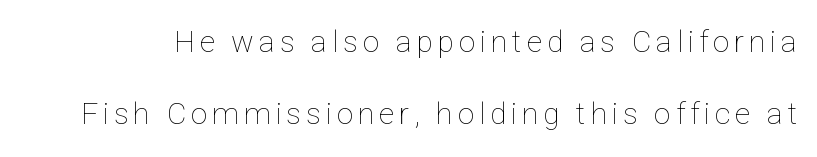
The image shows 30 px thin type, upright; set loose line spacing (2.39x), not underlined; low stroke contrast and a medium x-height.
